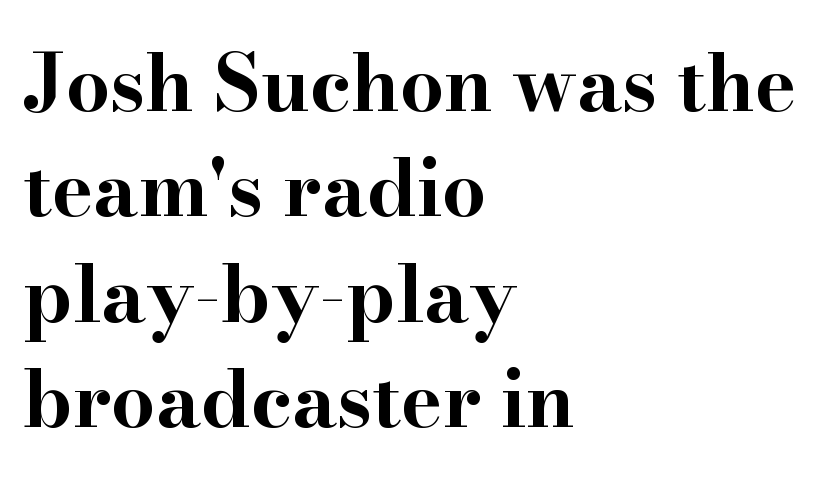
Q: Is the text bold? A: Yes.
Q: Is the text italic (slanted)? A: No, it is upright.
Q: Is the typeface a serif or a sans-serif typeface? A: Serif.
Q: Is the text underlined? A: No.
Q: How is the paragraph aligned? A: Left-aligned.
Q: Is the spacing between letters normal or unusually wide? A: Normal.
Q: Is the spacing between lines tight, normal or loose? A: Normal.
Q: Width (condensed, normal, or wide)? A: Wide.
Q: Stroke contrast? A: High.
Q: x-height? A: Small.
Q: Monospaced? A: No.
